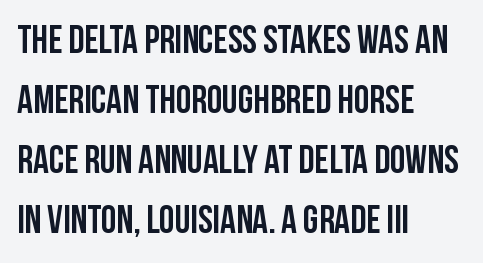
Q: Is the text italic (slanted)? A: No, it is upright.
Q: Is the typeface a serif or a sans-serif typeface? A: Sans-serif.
Q: Is the text underlined? A: No.
Q: How is the paragraph aligned? A: Left-aligned.
Q: Is the spacing between letters normal or unusually wide? A: Normal.
Q: Is the spacing between lines tight, normal or loose? A: Normal.
Q: Width (condensed, normal, or wide)? A: Condensed.
Q: Stroke contrast? A: Low.
Q: x-height? A: Large.
Q: Monospaced? A: No.
